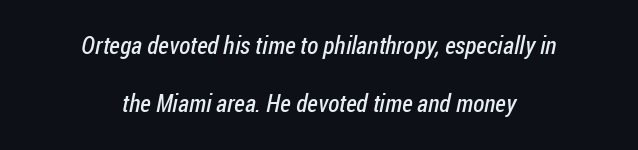
{"bold": "no", "underline": "no", "align": "center", "line_spacing": "loose", "line_spacing_ratio": 2.33, "letter_spacing": "normal", "letter_spacing_em": 0.0, "glyph_px": 25}
